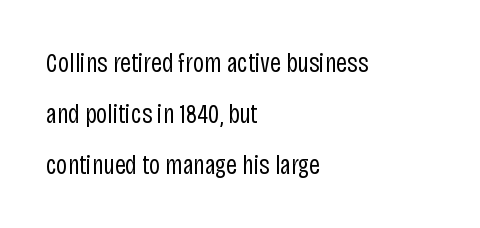
The image shows 27 px text type, upright; set left-aligned, line spacing 1.88x, normal letter spacing, not underlined.
